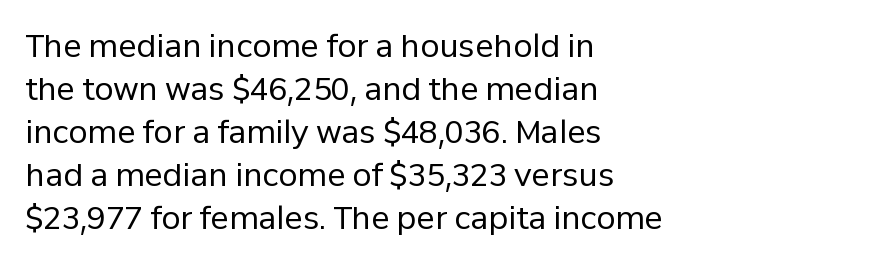
Q: Is the text bold? A: No.
Q: Is the text italic (slanted)? A: No, it is upright.
Q: Is the typeface a serif or a sans-serif typeface? A: Sans-serif.
Q: Is the text underlined? A: No.
Q: How is the paragraph aligned? A: Left-aligned.
Q: Is the spacing between letters normal or unusually wide? A: Normal.
Q: Is the spacing between lines tight, normal or loose? A: Normal.
Q: Width (condensed, normal, or wide)? A: Normal.
Q: Stroke contrast? A: Low.
Q: x-height? A: Medium.
Q: Monospaced? A: No.
